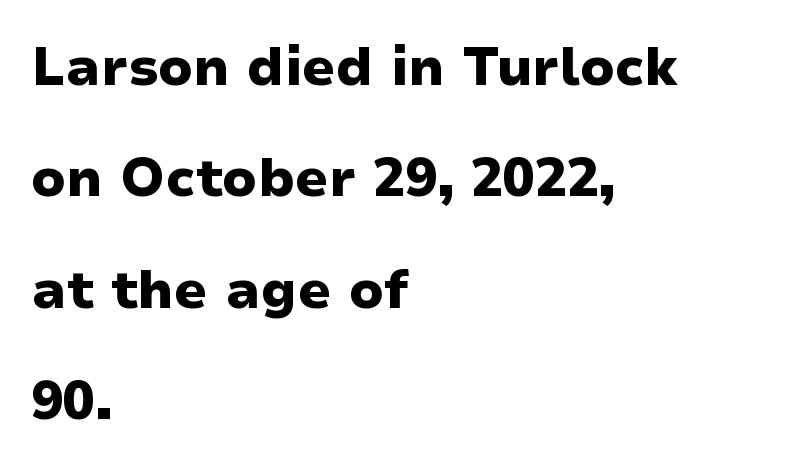
This sample uses a sans-serif face. Letter spacing: default. Varying glyph widths throughout — classic text-font behaviour. Horizontally, the lines are justified to the leading edge only. Unlike italic type, these characters show no tilt at all. Set as a true bold cut, around the 700 mark.
